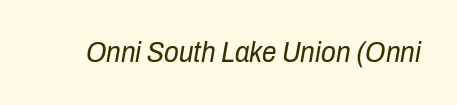
{"italic": "yes", "lean": "right", "slant_degrees": 10, "bold": "no", "weight": "regular", "width": "condensed", "stroke_contrast": "low", "x_height": "medium", "monospaced": "no", "underline": "no", "letter_spacing": "normal", "letter_spacing_em": 0.0, "glyph_px": 29}
